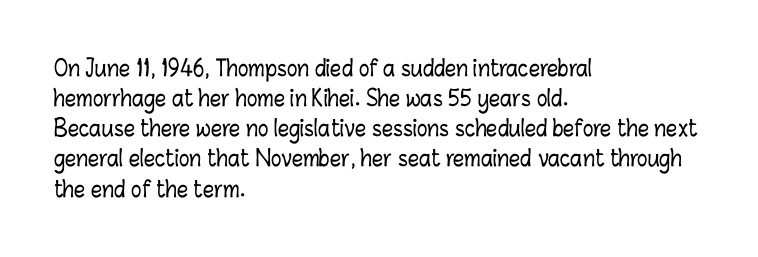
The image shows 22 px text type, upright; set left-aligned, normal line spacing (1.37x), normal letter spacing, not underlined.
